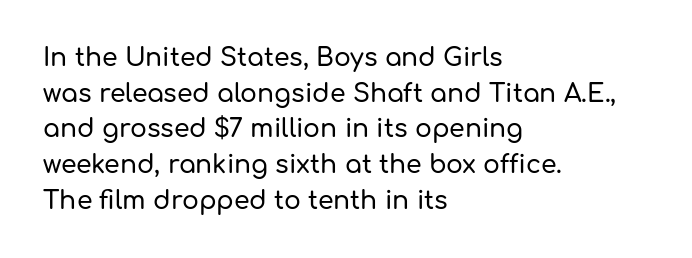
{"italic": "no", "underline": "no", "align": "left", "line_spacing": "normal", "line_spacing_ratio": 1.43, "letter_spacing": "normal", "letter_spacing_em": 0.0, "glyph_px": 25}
